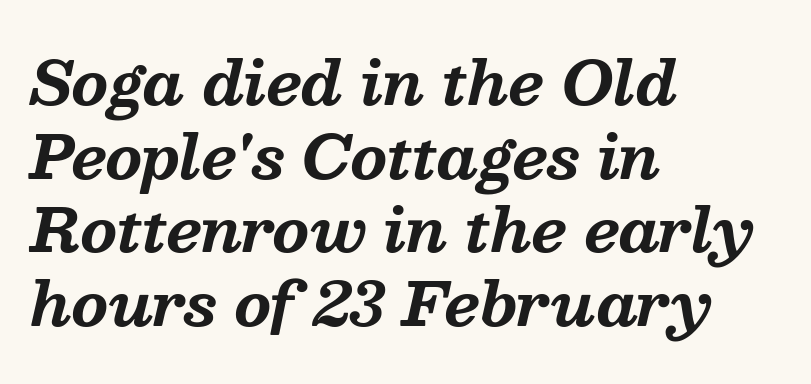
{"serif": "yes", "italic": "yes", "lean": "right", "slant_degrees": 13, "bold": "yes", "weight": "bold", "width": "normal", "stroke_contrast": "medium", "x_height": "medium", "monospaced": "no", "underline": "no", "align": "left", "line_spacing": "normal", "line_spacing_ratio": 1.25, "letter_spacing": "normal", "letter_spacing_em": 0.0, "glyph_px": 59}
